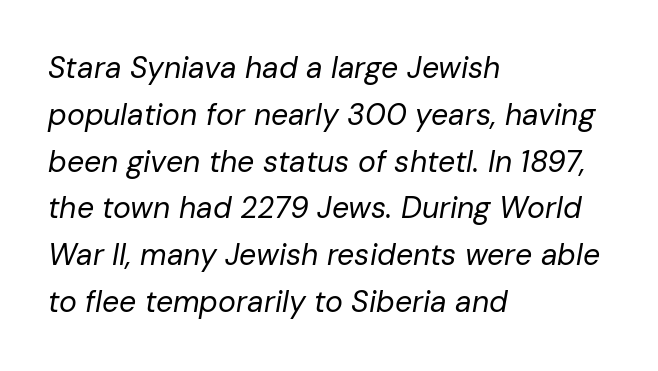
The area under the type is left untouched. If you drew a ruler down the left edge, every line would touch it. The tracking reads as untouched default to a designer's eye. Character widths vary here, with narrow letters taking less room than wide ones. These glyphs show unthickened strokes, regular width or finer.
